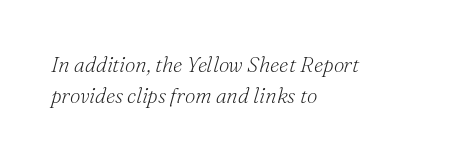
Just letters on the line, the space beneath them empty. Summary of vertical rhythm: regular, with standard interline spacing. Unbolded letterforms with no extra heft. Quick note: italic.
